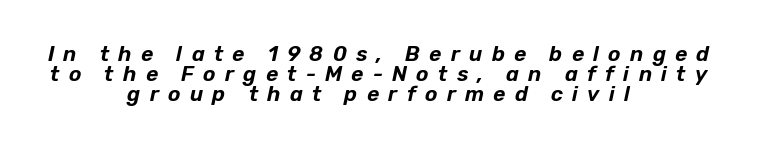
Q: Is the text italic (slanted)? A: Yes, it leans right by about 12 degrees.
Q: Is the text underlined? A: No.
Q: How is the paragraph aligned? A: Centered.
Q: Is the spacing between letters normal or unusually wide? A: Unusually wide.
Q: Is the spacing between lines tight, normal or loose? A: Tight.
